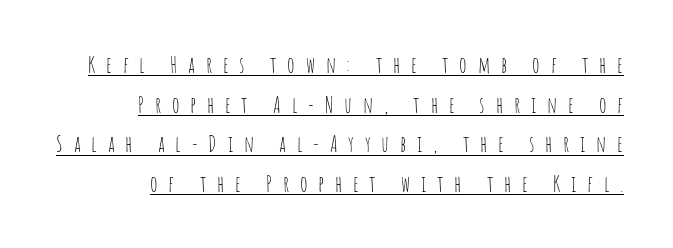
Is there an underline? Yes — a line sits under the letters. The passage shown has open, widely tracked lettering throughout. Where is the straight margin? On the right. Designer's note — italics off, roman on. Nothing heavy about these letters — not bold at all.
